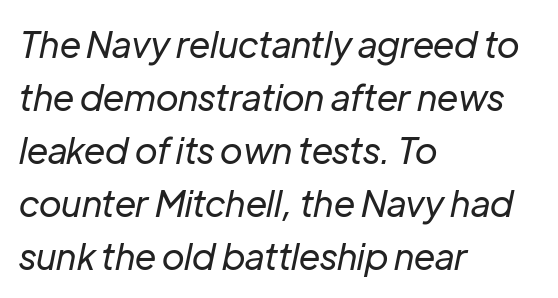
{"italic": "yes", "lean": "right", "slant_degrees": 12, "bold": "no", "weight": "regular", "width": "normal", "stroke_contrast": "low", "x_height": "medium", "monospaced": "no", "underline": "no", "align": "left", "line_spacing": "normal", "line_spacing_ratio": 1.47, "letter_spacing": "normal", "letter_spacing_em": 0.0, "glyph_px": 36}
